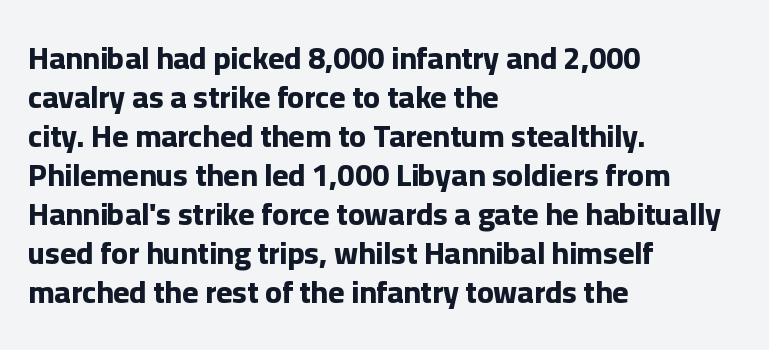
Q: Is the text bold? A: Yes.
Q: Is the text italic (slanted)? A: No, it is upright.
Q: Is the typeface a serif or a sans-serif typeface? A: Sans-serif.
Q: Is the text underlined? A: No.
Q: How is the paragraph aligned? A: Left-aligned.
Q: Is the spacing between letters normal or unusually wide? A: Normal.
Q: Is the spacing between lines tight, normal or loose? A: Normal.
Q: Width (condensed, normal, or wide)? A: Normal.
Q: Stroke contrast? A: Low.
Q: x-height? A: Medium.
Q: Monospaced? A: No.
